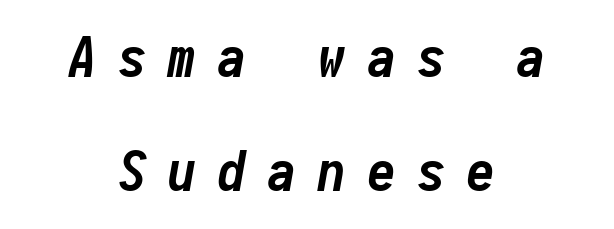
The image shows 56 px semibold, condensed type, italic (leaning right), monospaced; set centered, loose line spacing (2.03x), unusually wide letter spacing (+0.39 em), not underlined; low stroke contrast and a medium x-height.
